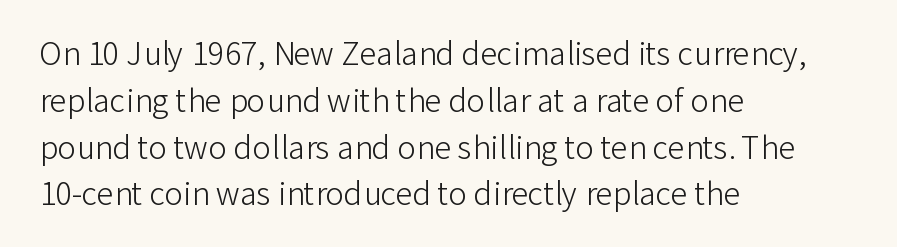
The image shows 31 px light sans-serif type, upright; set left-aligned, normal line spacing (1.51x), normal letter spacing, not underlined; low stroke contrast and a medium x-height.
